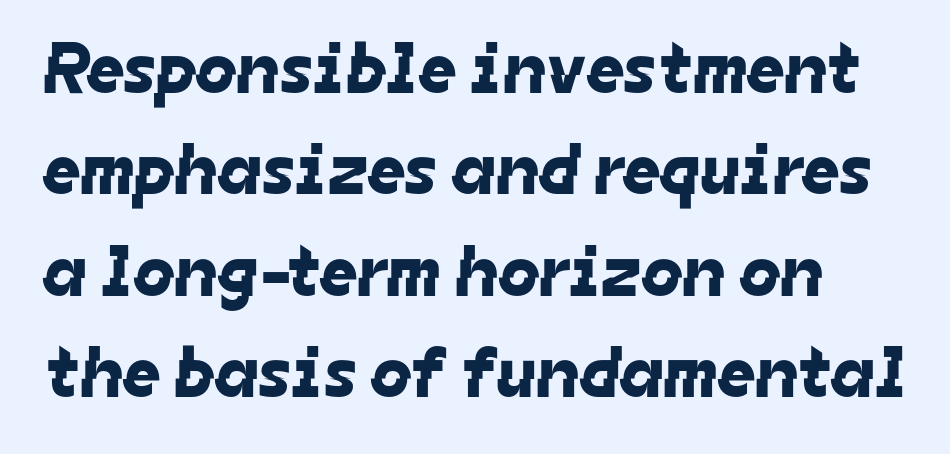
The image shows 73 px sans-serif type; set left-aligned, normal line spacing (1.39x), normal letter spacing, not underlined; low stroke contrast and a medium x-height.
